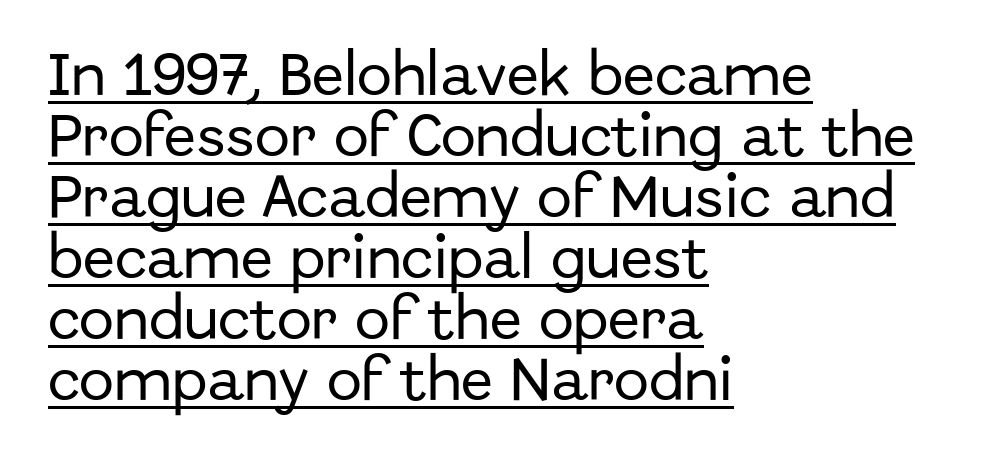
Q: Is the text italic (slanted)? A: No, it is upright.
Q: Is the typeface a serif or a sans-serif typeface? A: Sans-serif.
Q: Is the text underlined? A: Yes.
Q: How is the paragraph aligned? A: Left-aligned.
Q: Is the spacing between letters normal or unusually wide? A: Normal.
Q: Is the spacing between lines tight, normal or loose? A: Normal.
Q: Width (condensed, normal, or wide)? A: Normal.
Q: Stroke contrast? A: Low.
Q: x-height? A: Medium.
Q: Monospaced? A: No.
